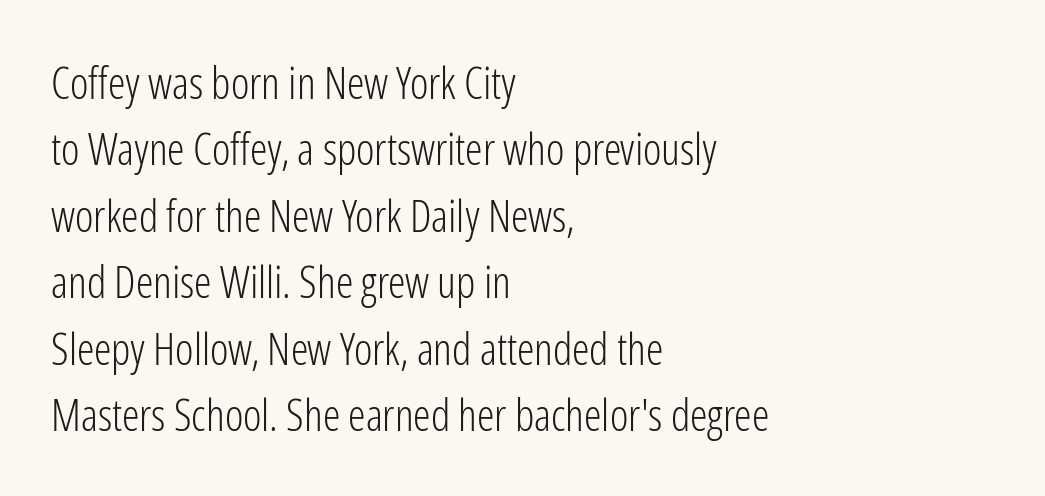
The image shows 44 px light, condensed sans-serif type, upright; set left-aligned, normal line spacing (1.51x), normal letter spacing, not underlined; low stroke contrast and a medium x-height.
